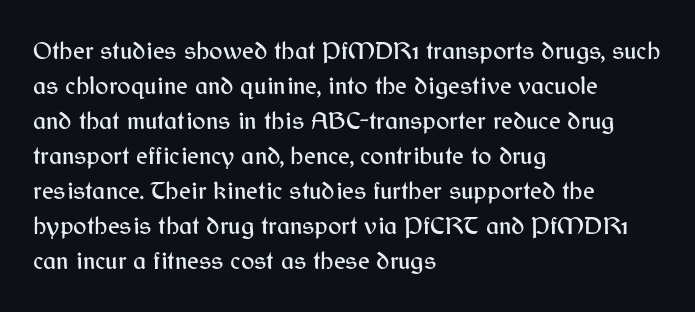
The image shows 25 px text type, upright; set left-aligned, normal line spacing (1.4x), normal letter spacing, not underlined.
